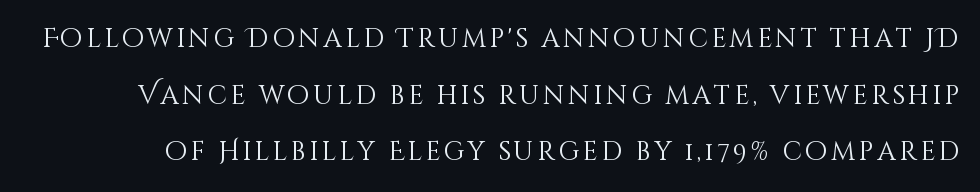
{"italic": "no", "bold": "no", "underline": "no", "line_spacing": "loose", "line_spacing_ratio": 2.18, "glyph_px": 26}
